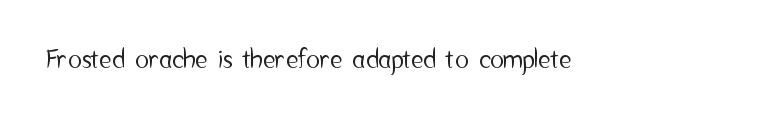
{"italic": "no", "underline": "no", "letter_spacing": "normal", "letter_spacing_em": 0.0, "glyph_px": 26}
